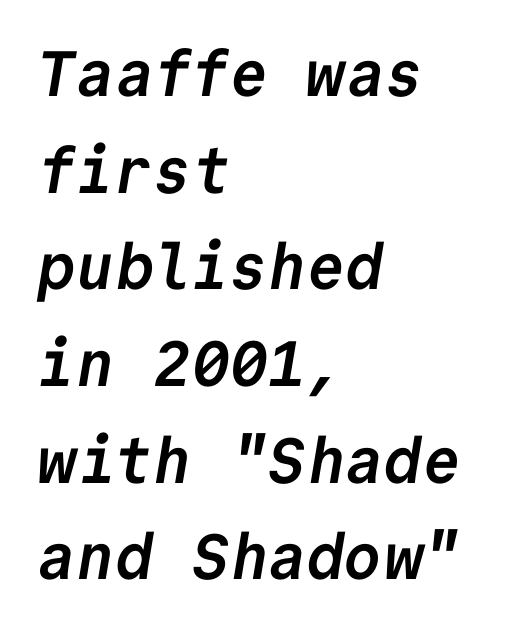
The image shows 64 px semibold sans-serif type, monospaced; set left-aligned, normal line spacing (1.51x), normal letter spacing, not underlined; low stroke contrast and a medium x-height.
